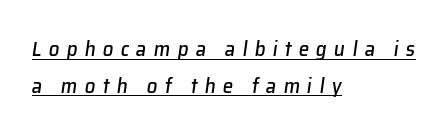
The image shows 21 px text type, italic (leaning right); set left-aligned, line spacing 1.74x, unusually wide letter spacing (+0.34 em), underlined.
